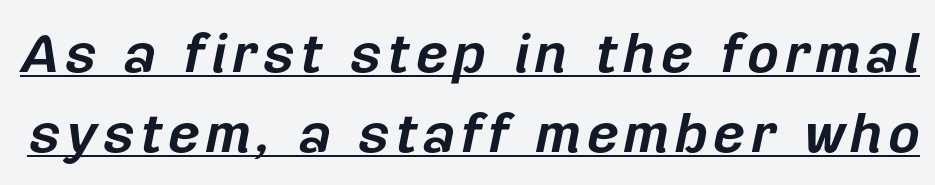
{"italic": "yes", "lean": "right", "slant_degrees": 12, "bold": "yes", "weight": "bold", "width": "normal", "stroke_contrast": "low", "x_height": "medium", "monospaced": "no", "underline": "yes", "line_spacing": "normal", "line_spacing_ratio": 1.45, "glyph_px": 55}
